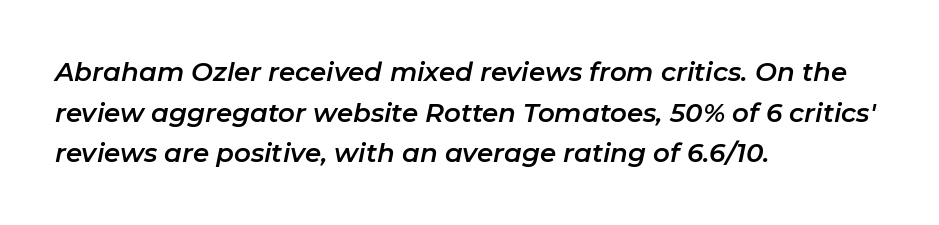
The image shows 26 px text type, italic (leaning right); set left-aligned, normal line spacing (1.56x), normal letter spacing, not underlined.
